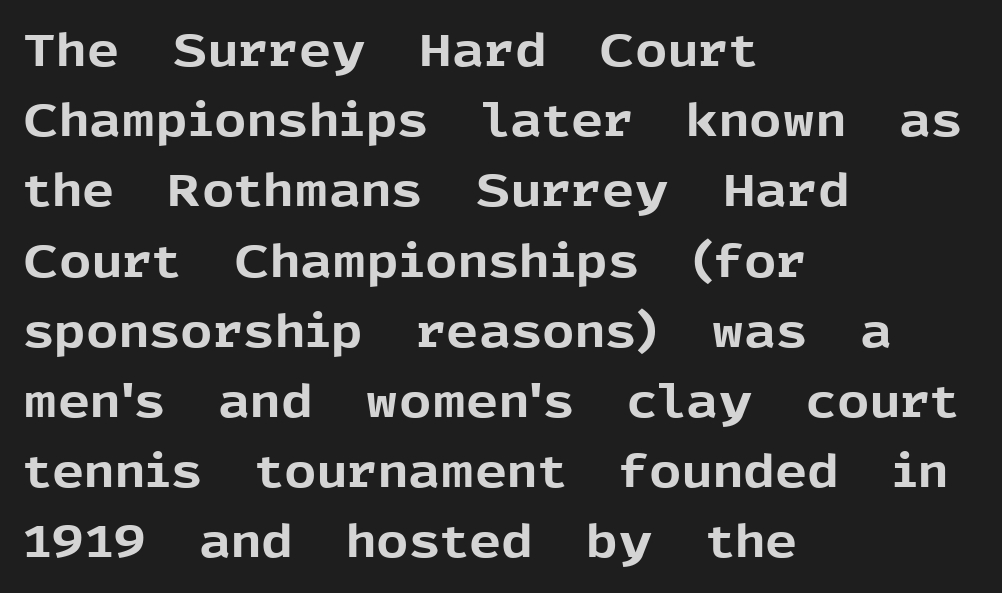
Q: Is the text bold? A: Yes.
Q: Is the text italic (slanted)? A: No, it is upright.
Q: Is the typeface a serif or a sans-serif typeface? A: Sans-serif.
Q: Is the text underlined? A: No.
Q: How is the paragraph aligned? A: Left-aligned.
Q: Is the spacing between letters normal or unusually wide? A: Normal.
Q: Is the spacing between lines tight, normal or loose? A: Normal.
Q: Width (condensed, normal, or wide)? A: Normal.
Q: x-height? A: Medium.
Q: Monospaced? A: No.
